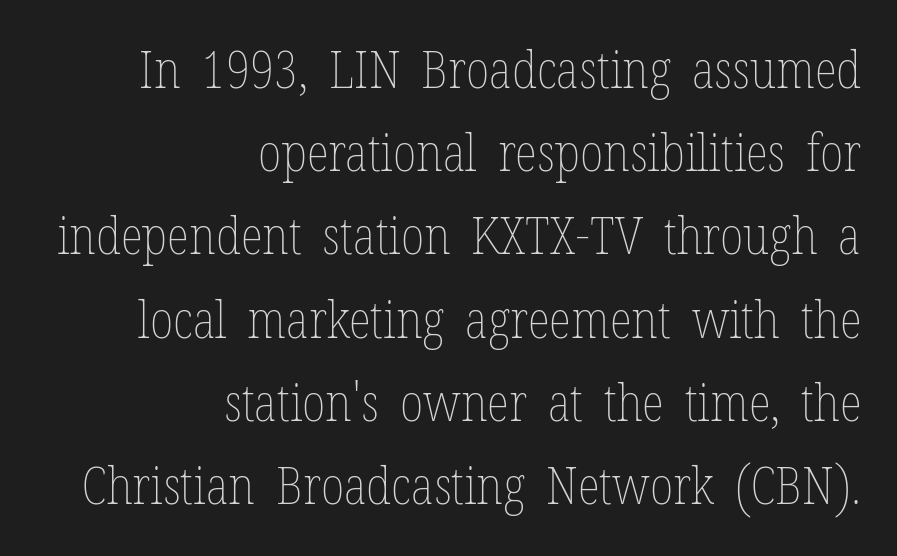
{"italic": "no", "bold": "no", "weight": "thin", "width": "condensed", "stroke_contrast": "low", "x_height": "medium", "monospaced": "no", "underline": "no", "align": "right", "line_spacing": "normal", "line_spacing_ratio": 1.6, "letter_spacing": "normal", "letter_spacing_em": 0.0, "glyph_px": 52}
